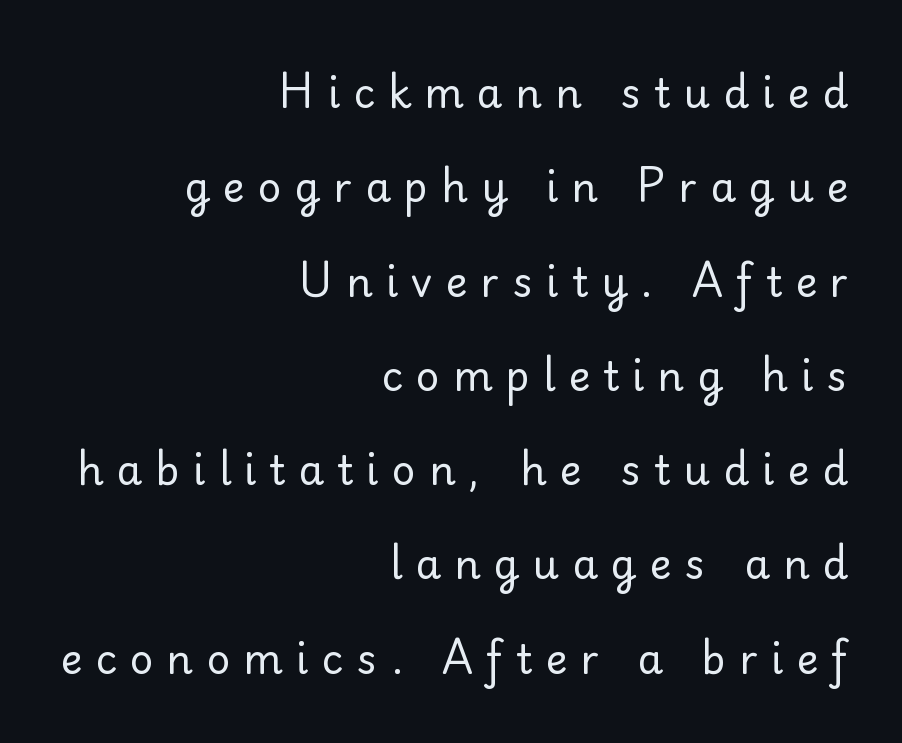
The image shows 41 px regular-weight serif type, upright; set right-aligned, loose line spacing (2.3x), unusually wide letter spacing (+0.32 em), not underlined; low stroke contrast and a small x-height.
